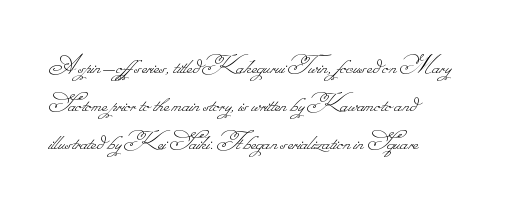
Q: Is the text bold? A: No.
Q: Is the text underlined? A: No.
Q: How is the paragraph aligned? A: Left-aligned.
Q: Is the spacing between letters normal or unusually wide? A: Normal.
Q: Is the spacing between lines tight, normal or loose? A: Normal.
Q: Width (condensed, normal, or wide)? A: Normal.
Q: Stroke contrast? A: Low.
Q: Monospaced? A: No.
